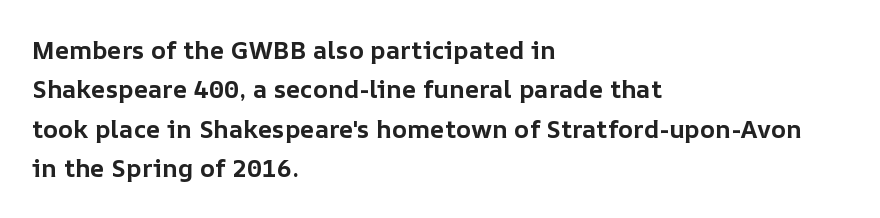
The image shows 25 px bold type, upright; set left-aligned, normal line spacing (1.58x), normal letter spacing, not underlined.
